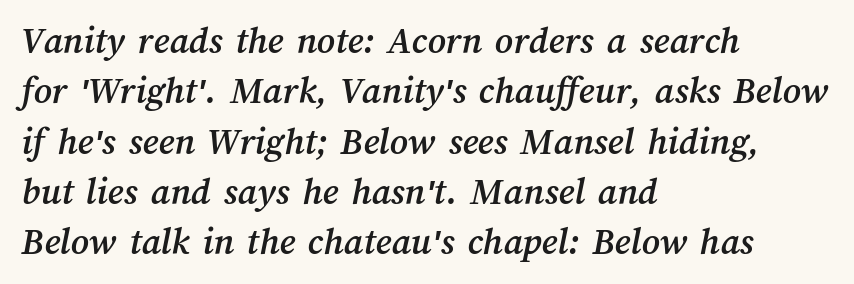
Character widths vary here, with narrow letters taking less room than wide ones. Look at the tracking — it's just the regular setting, nothing added. Evenly set lines give the paragraph a standard silhouette. Has an underline been added? It has not.
